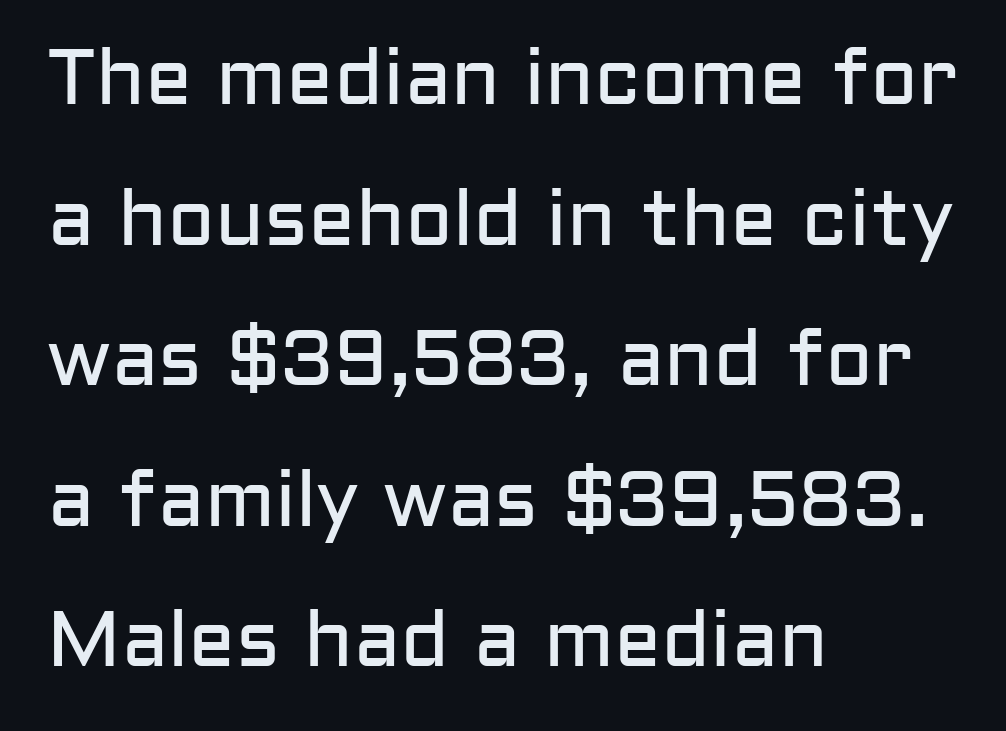
Honestly, there is no underline to notice here at all. This sample has the flowing, uneven cadence of proportional lettering. Characters follow at the spacing the type designer built in. Compared with a centered layout, this one pins lines to the left instead.
